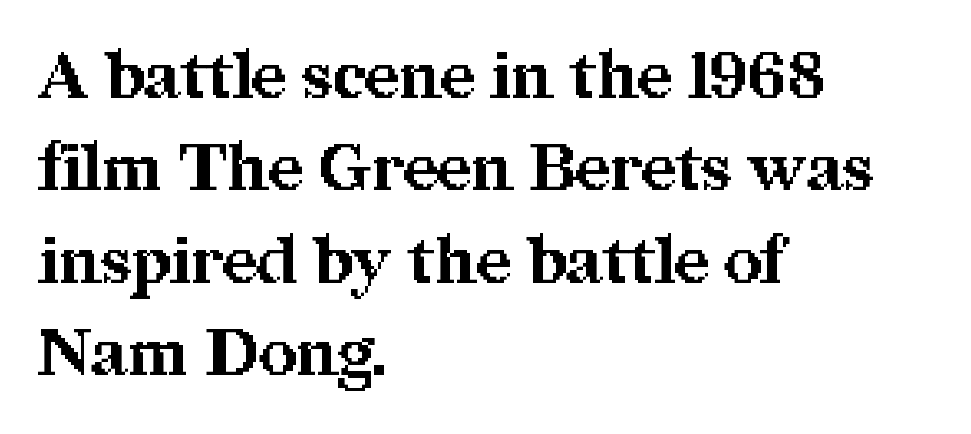
Q: Is the text bold? A: Yes.
Q: Is the text italic (slanted)? A: No, it is upright.
Q: Is the typeface a serif or a sans-serif typeface? A: Serif.
Q: Is the text underlined? A: No.
Q: How is the paragraph aligned? A: Left-aligned.
Q: Is the spacing between letters normal or unusually wide? A: Normal.
Q: Is the spacing between lines tight, normal or loose? A: Normal.
Q: Width (condensed, normal, or wide)? A: Normal.
Q: Stroke contrast? A: Medium.
Q: x-height? A: Medium.
Q: Monospaced? A: No.
